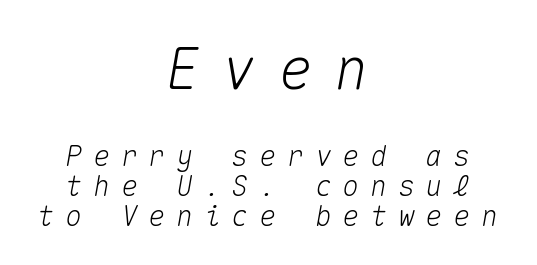
The image shows 57 px text type, italic (leaning right), monospaced; set centered, tight line spacing (1.07x), unusually wide letter spacing (+0.39 em), not underlined; the first (top) block is 2.04x larger; medium stroke contrast and a medium x-height.
